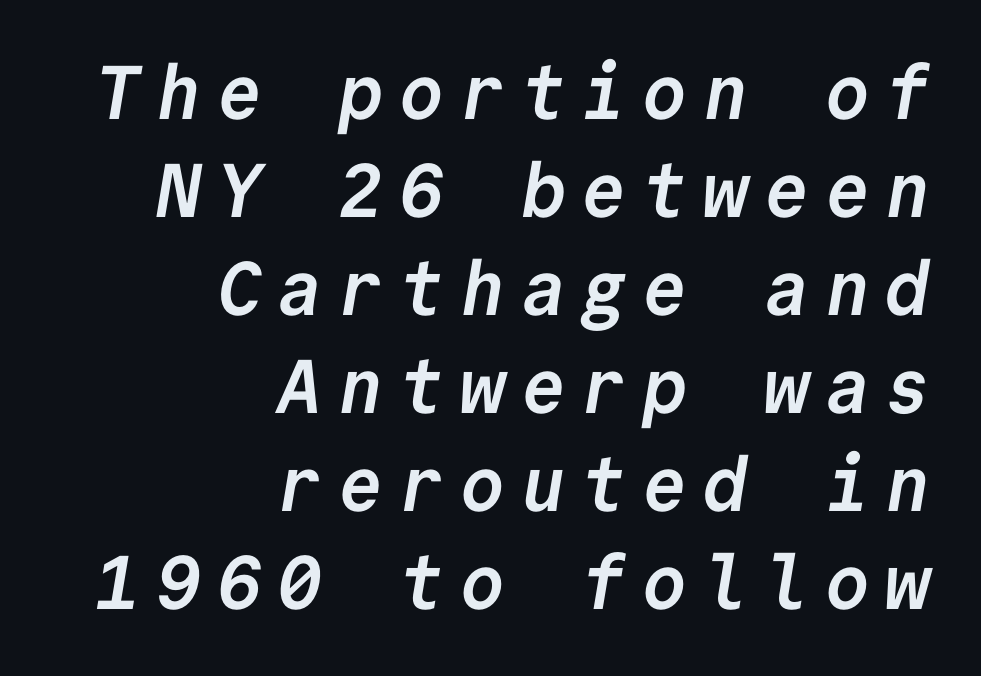
The image shows 76 px semibold sans-serif type, monospaced; set right-aligned, normal line spacing (1.29x), unusually wide letter spacing (+0.2 em), not underlined; low stroke contrast and a medium x-height.
